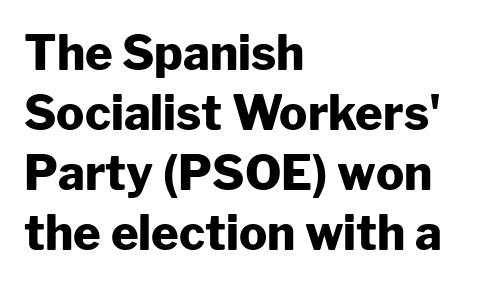
The image shows 47 px heavy sans-serif type, upright; set left-aligned, normal line spacing (1.28x), normal letter spacing, not underlined; low stroke contrast and a medium x-height.
